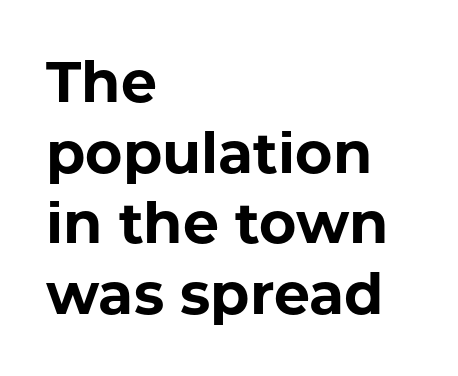
A clean baseline with only descenders dipping below it. The passage shown is typed in a proportional face where columns would drift. Does the type have serifs? No, each stem ends abruptly. Horizontal alignment here is leftward, the default for most running prose. It's the straight-up-and-down kind of type.
